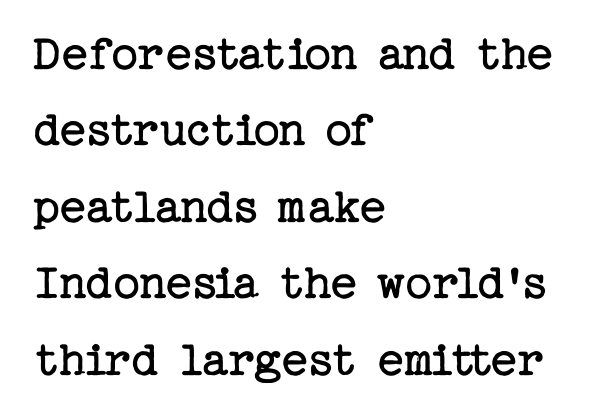
{"serif": "yes", "italic": "no", "bold": "no", "weight": "regular", "width": "normal", "stroke_contrast": "low", "x_height": "medium", "underline": "no", "align": "left", "line_spacing": "normal", "line_spacing_ratio": 1.47, "letter_spacing": "normal", "letter_spacing_em": 0.0, "glyph_px": 52}
